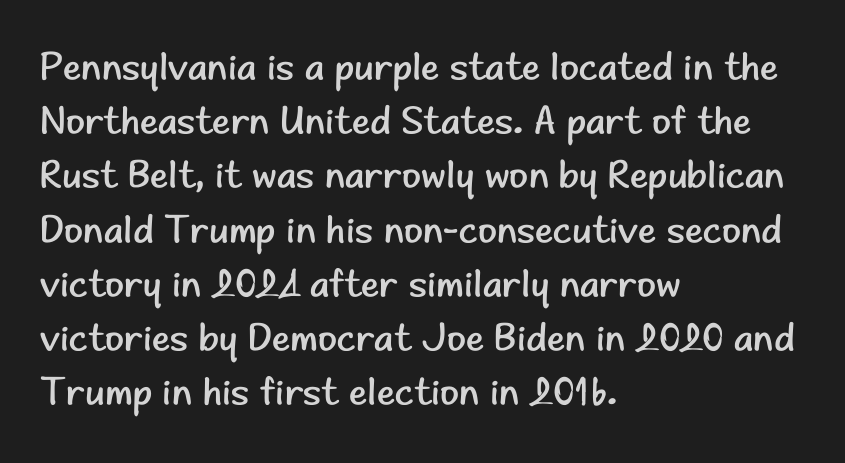
Standard letterfit; no display-style spreading of the glyphs. Interline gaps are of average width in this sample. Examine the stroke ends and you'll find no serifs. The text block is weighted toward the left margin, trailing off unevenly rightward. The space beneath each line is pristine and unruled.
